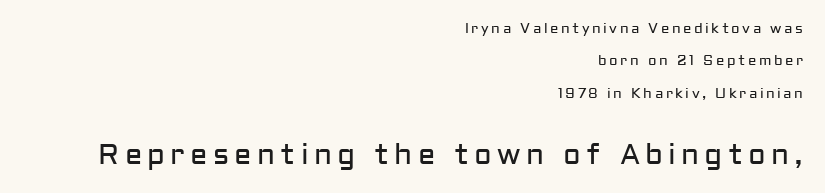
This sample has the flowing, uneven cadence of proportional lettering. Nothing sits at the stroke ends, so this counts as sans-serif. The specimen reads as upright at a glance. The space beneath each line is pristine and unruled. Stroke thickness stays within the range of a standard reading face or lighter. Bigger letters appear in the bottom chunk; the top chunk is reduced.
